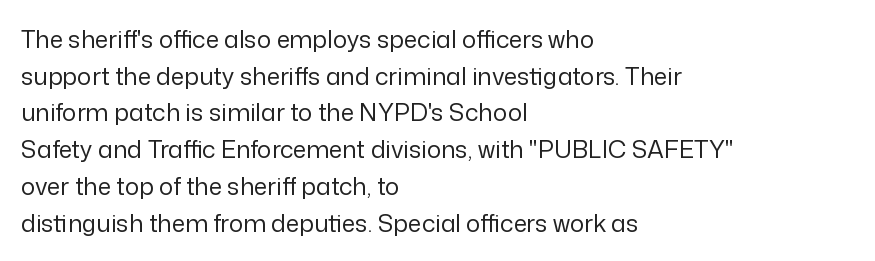
The image shows 24 px text type, upright; set left-aligned, normal line spacing (1.53x), normal letter spacing, not underlined.
